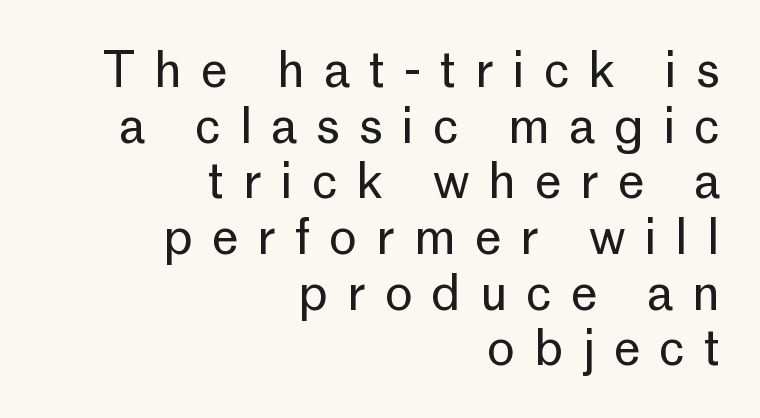
The image shows 48 px regular-weight sans-serif type, upright; set right-aligned, line spacing 1.16x, unusually wide letter spacing (+0.39 em), not underlined; low stroke contrast and a medium x-height.
